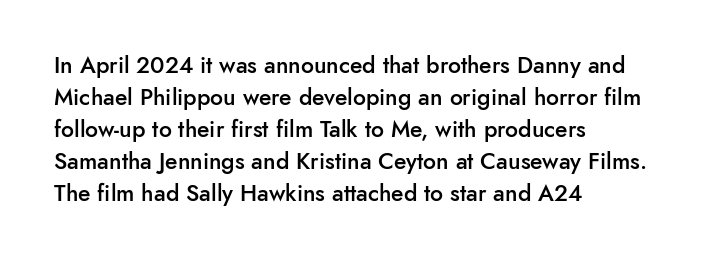
The image shows 23 px text type, upright; set left-aligned, normal line spacing (1.39x), normal letter spacing, not underlined.
